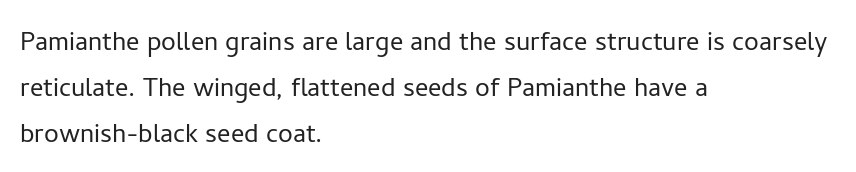
The image shows 33 px light sans-serif type, upright; set left-aligned, normal line spacing (1.39x), normal letter spacing, not underlined; low stroke contrast and a medium x-height.
